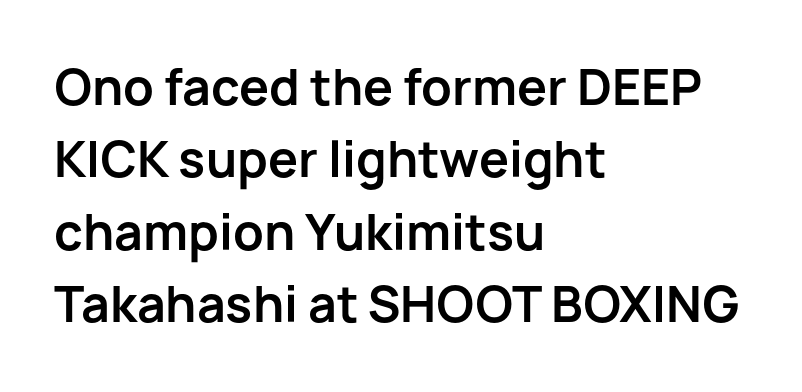
{"serif": "no", "italic": "no", "bold": "yes", "weight": "bold", "width": "normal", "stroke_contrast": "low", "x_height": "medium", "monospaced": "no", "underline": "no", "align": "left", "line_spacing": "normal", "line_spacing_ratio": 1.51, "letter_spacing": "normal", "letter_spacing_em": 0.0, "glyph_px": 48}
